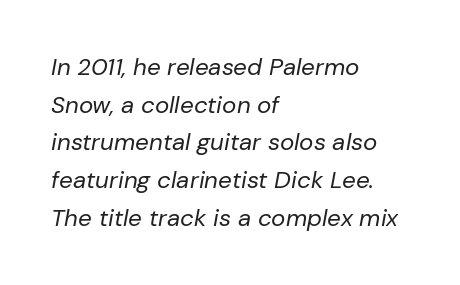
The image shows 24 px text type, italic (leaning right); set left-aligned, normal line spacing (1.57x), normal letter spacing, not underlined.
